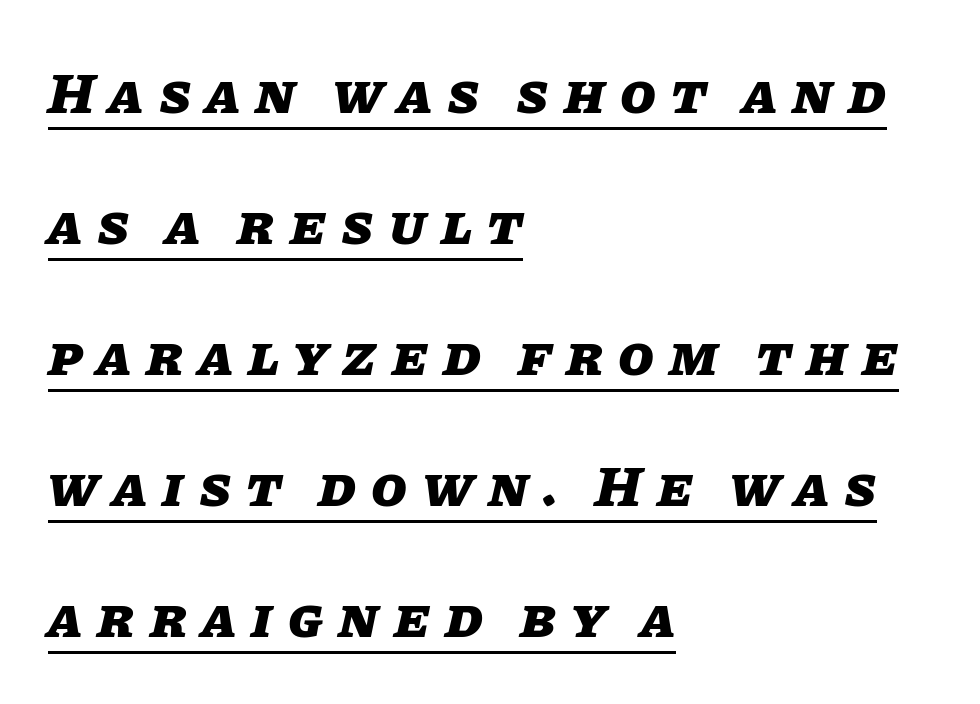
The image shows 58 px heavy type, italic (leaning right); set left-aligned, loose line spacing (2.26x), unusually wide letter spacing (+0.26 em), underlined; low stroke contrast and a large x-height.
